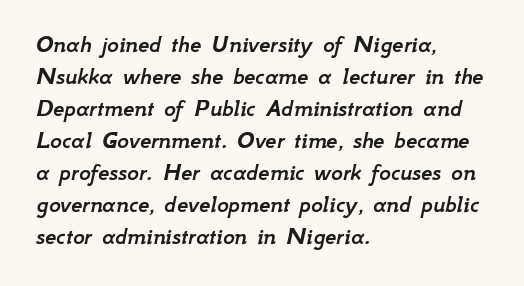
Q: Is the text italic (slanted)? A: Yes, it leans right by about 12 degrees.
Q: Is the text underlined? A: No.
Q: How is the paragraph aligned? A: Left-aligned.
Q: Is the spacing between letters normal or unusually wide? A: Normal.
Q: Is the spacing between lines tight, normal or loose? A: Normal.
